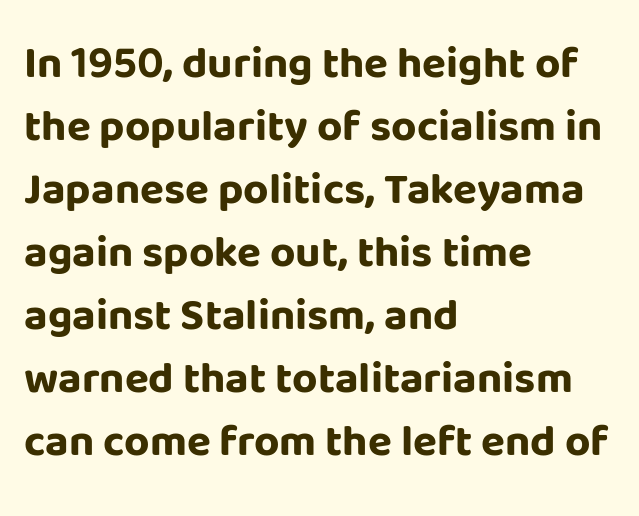
The image shows 44 px bold sans-serif type, upright; set left-aligned, normal line spacing (1.43x), normal letter spacing, not underlined; low stroke contrast and a large x-height.
